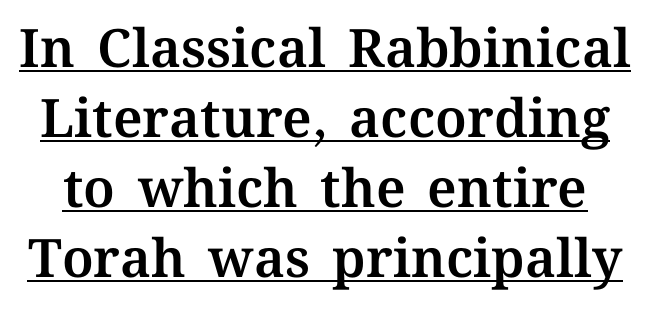
Q: Is the text italic (slanted)? A: No, it is upright.
Q: Is the text underlined? A: Yes.
Q: Is the spacing between letters normal or unusually wide? A: Normal.
Q: Is the spacing between lines tight, normal or loose? A: Normal.
Q: Width (condensed, normal, or wide)? A: Normal.
Q: Stroke contrast? A: Medium.
Q: x-height? A: Medium.
Q: Monospaced? A: No.
